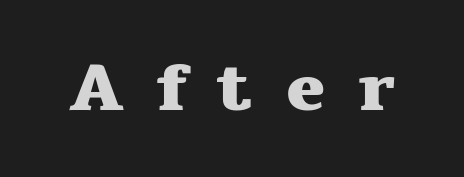
The image shows 67 px heavy, wide serif type, upright; set unusually wide letter spacing (+0.48 em), not underlined; medium stroke contrast and a medium x-height.
